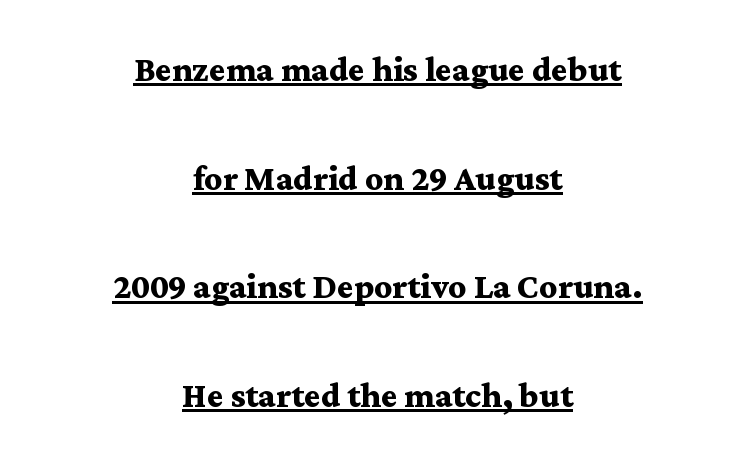
{"serif": "yes", "italic": "no", "bold": "yes", "weight": "semibold", "width": "wide", "stroke_contrast": "medium", "x_height": "medium", "monospaced": "no", "underline": "yes", "align": "center", "line_spacing": "loose", "line_spacing_ratio": 2.47, "letter_spacing": "normal", "letter_spacing_em": 0.0, "glyph_px": 44}
